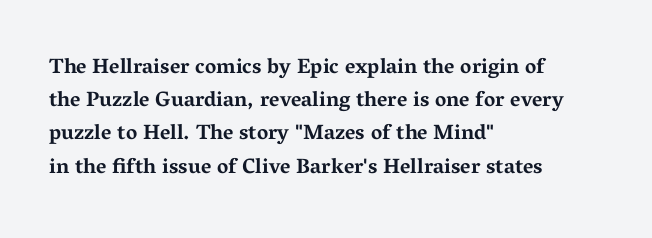
The font is running at its bold setting. Letters rest on an invisible, unmarked baseline. Students, note that the glyphs here touch the page at normal intervals. The rendering anchors every line to the left-hand side.
